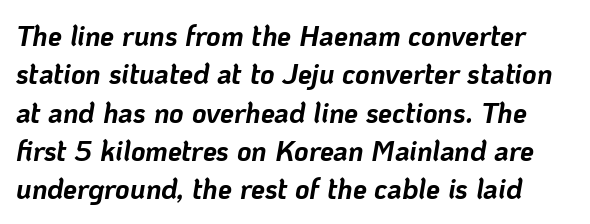
Q: Is the text bold? A: Yes.
Q: Is the text italic (slanted)? A: Yes, it leans right by about 10 degrees.
Q: Is the text underlined? A: No.
Q: Is the spacing between letters normal or unusually wide? A: Normal.
Q: Is the spacing between lines tight, normal or loose? A: Normal.
Q: Width (condensed, normal, or wide)? A: Normal.
Q: Stroke contrast? A: Low.
Q: x-height? A: Medium.
Q: Monospaced? A: No.
